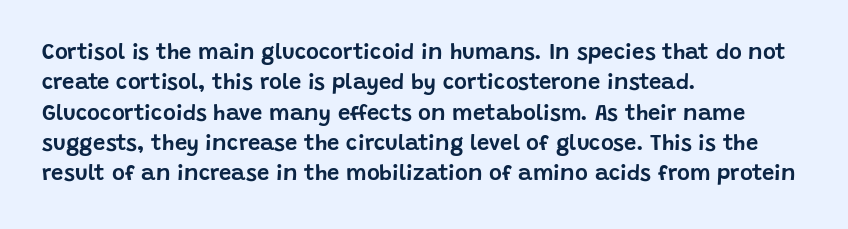
{"italic": "no", "underline": "no", "align": "left", "line_spacing": "normal", "line_spacing_ratio": 1.38, "letter_spacing": "normal", "letter_spacing_em": 0.0, "glyph_px": 22}
